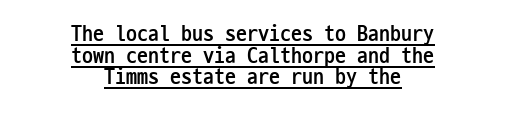
Q: Is the text bold? A: Yes.
Q: Is the text italic (slanted)? A: No, it is upright.
Q: Is the text underlined? A: Yes.
Q: How is the paragraph aligned? A: Centered.
Q: Is the spacing between letters normal or unusually wide? A: Normal.
Q: Is the spacing between lines tight, normal or loose? A: Tight.
